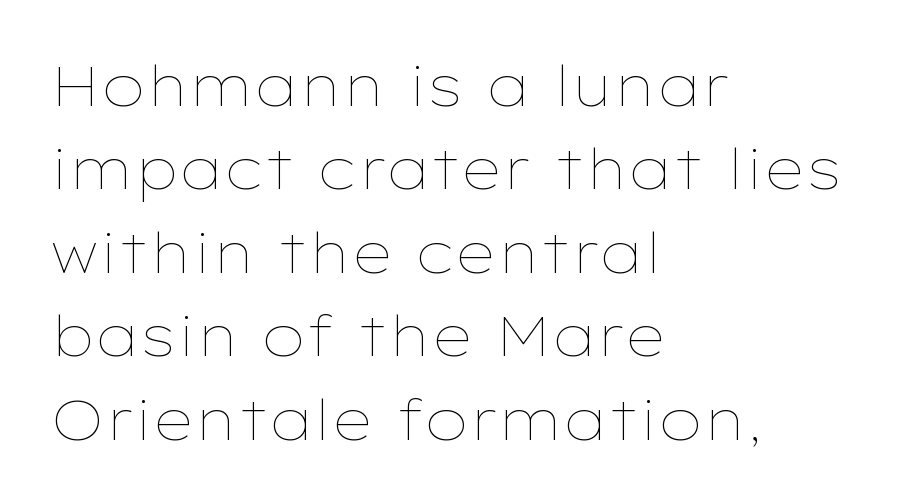
Q: Is the text bold? A: No.
Q: Is the text italic (slanted)? A: No, it is upright.
Q: Is the text underlined? A: No.
Q: How is the paragraph aligned? A: Left-aligned.
Q: Is the spacing between letters normal or unusually wide? A: Normal.
Q: Is the spacing between lines tight, normal or loose? A: Normal.
Q: Width (condensed, normal, or wide)? A: Wide.
Q: Stroke contrast? A: Low.
Q: x-height? A: Medium.
Q: Monospaced? A: No.
